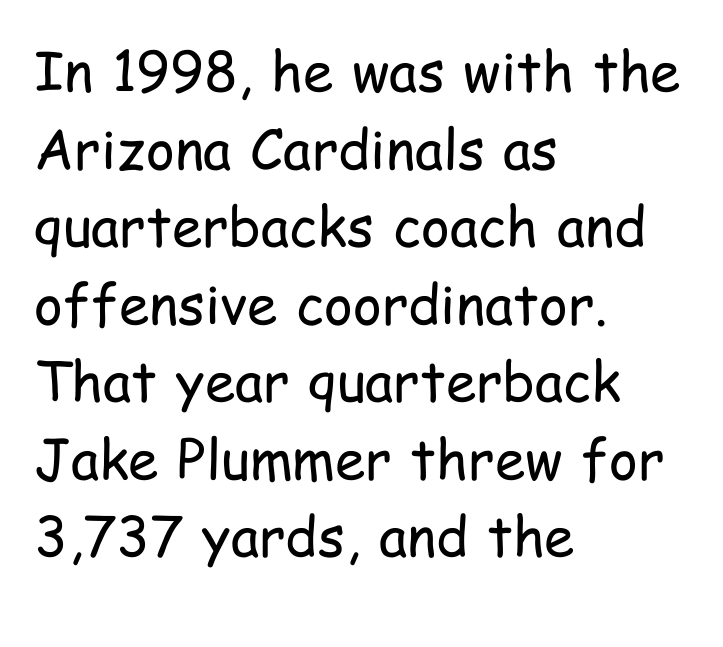
Q: Is the text bold? A: No.
Q: Is the text italic (slanted)? A: No, it is upright.
Q: Is the typeface a serif or a sans-serif typeface? A: Sans-serif.
Q: Is the text underlined? A: No.
Q: How is the paragraph aligned? A: Left-aligned.
Q: Is the spacing between letters normal or unusually wide? A: Normal.
Q: Is the spacing between lines tight, normal or loose? A: Normal.
Q: Width (condensed, normal, or wide)? A: Condensed.
Q: Stroke contrast? A: Low.
Q: x-height? A: Medium.
Q: Monospaced? A: No.
